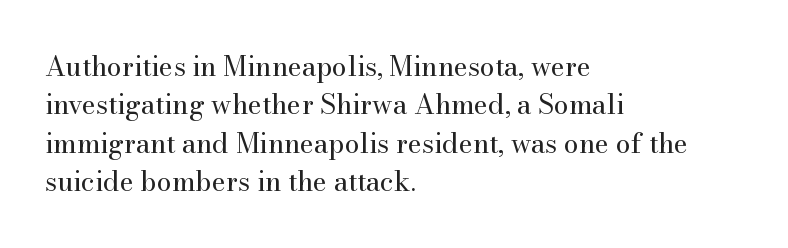
The image shows 27 px text type, upright; set left-aligned, normal line spacing (1.42x), normal letter spacing, not underlined.
